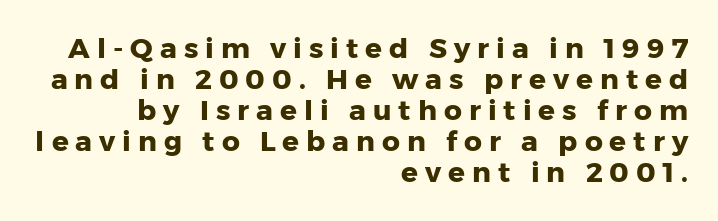
{"serif": "no", "italic": "no", "bold": "yes", "weight": "heavy", "width": "normal", "stroke_contrast": "low", "x_height": "medium", "monospaced": "no", "underline": "no", "align": "right", "line_spacing": "tight", "line_spacing_ratio": 1.11, "letter_spacing": "wide", "letter_spacing_em": 0.25, "glyph_px": 28}
